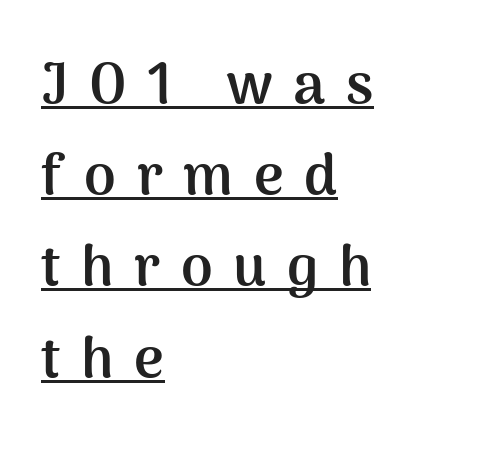
The image shows 57 px semibold sans-serif type, upright; set left-aligned, normal line spacing (1.6x), unusually wide letter spacing (+0.36 em), underlined; medium stroke contrast and a medium x-height.
